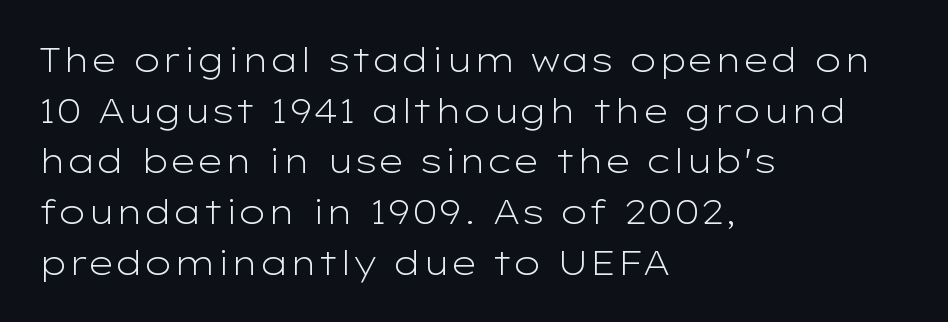
This rendering employs a face without finishing strokes, i.e., a sans-serif. The lines in this sample share a left origin and differ only in where they stop. This sample has the flowing, uneven cadence of proportional lettering. Inter-character spacing is left at the font's built-in metrics. Weight: in the light-to-regular range. The area under the type is left untouched.
